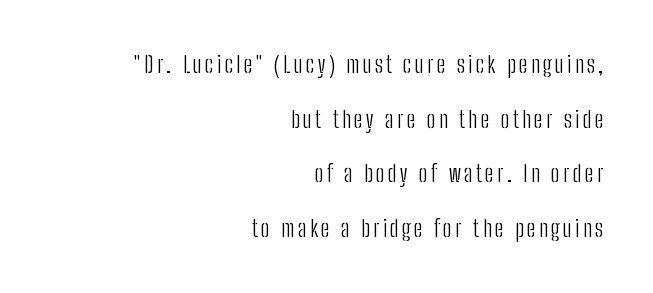
Stroke mass is kept to a normal reading level or below. This sample trades compactness for vertical openness between lines. Clear beneath every line of the passage. Leftover space on each line is placed entirely before the opening word.
